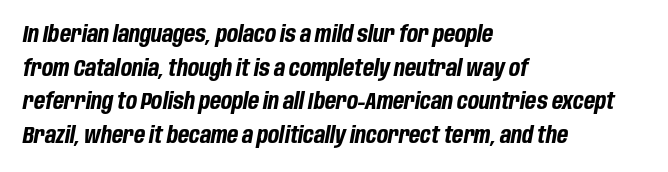
Q: Is the text bold? A: Yes.
Q: Is the text italic (slanted)? A: Yes, it leans right by about 10 degrees.
Q: Is the text underlined? A: No.
Q: How is the paragraph aligned? A: Left-aligned.
Q: Is the spacing between letters normal or unusually wide? A: Normal.
Q: Is the spacing between lines tight, normal or loose? A: Normal.
